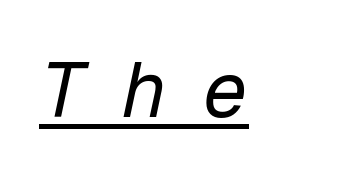
{"italic": "yes", "lean": "right", "slant_degrees": 12, "bold": "no", "weight": "regular", "width": "normal", "stroke_contrast": "low", "x_height": "medium", "monospaced": "yes", "underline": "yes", "letter_spacing": "wide", "letter_spacing_em": 0.46, "glyph_px": 77}
